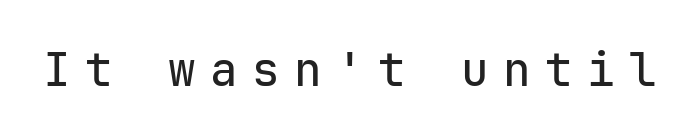
{"serif": "no", "italic": "no", "width": "normal", "stroke_contrast": "low", "x_height": "medium", "monospaced": "yes", "underline": "no", "letter_spacing": "wide", "letter_spacing_em": 0.31, "glyph_px": 46}
